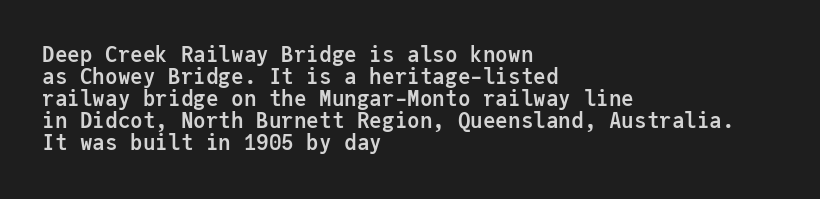
{"italic": "no", "bold": "yes", "underline": "no", "align": "left", "line_spacing": "tight", "line_spacing_ratio": 1.05, "letter_spacing": "normal", "letter_spacing_em": 0.0, "glyph_px": 21}
